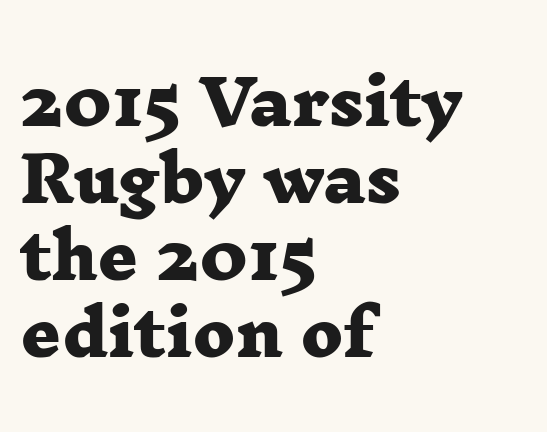
Quick note: underline off. The designer went with a serif here, giving each stem small feet. The passage shown is emphatically bold. Inter-character spacing is left at the font's built-in metrics. The paragraph has a hard left edge and a soft right edge. A typesetter would call this proportional, since set widths differ per character.
